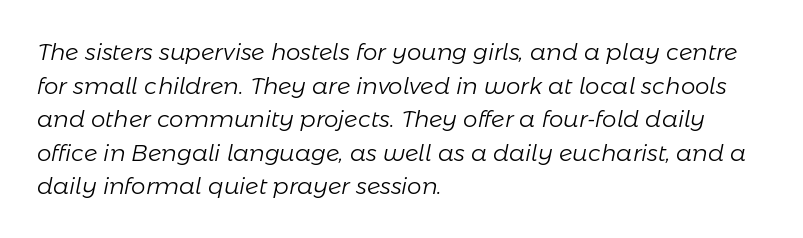
Between one letter and the next there's only the usual sliver of space. Regarding leading, the lines here are spaced in the standard way. Lines of text with bare space underneath. The specimen reads as italic at a glance.
